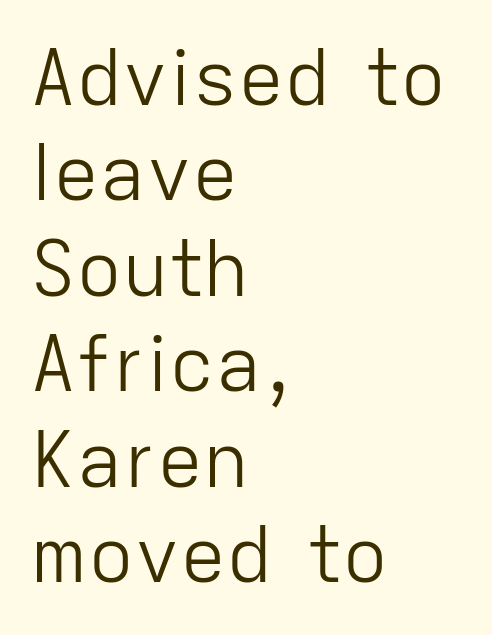
The image shows 77 px light sans-serif type, upright; set left-aligned, line spacing 1.24x, normal letter spacing, not underlined; low stroke contrast and a medium x-height.
